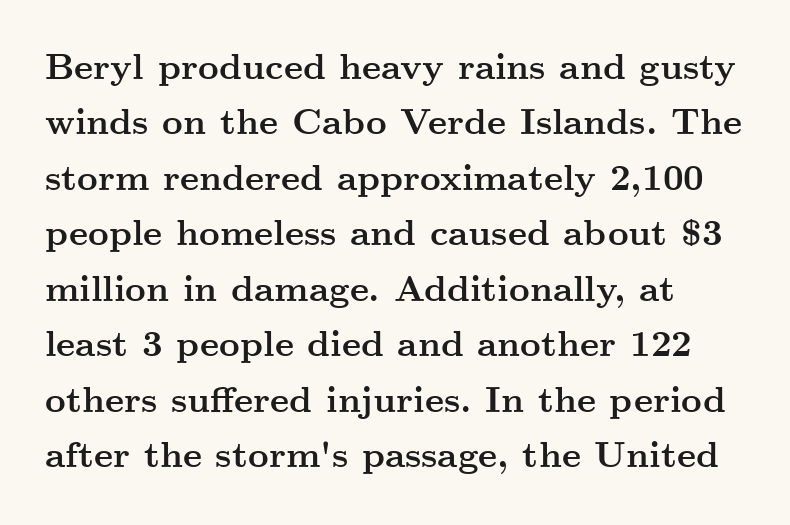
The image shows 36 px semibold, wide serif type, upright; set normal line spacing (1.54x), normal letter spacing, not underlined; medium stroke contrast and a small x-height.
